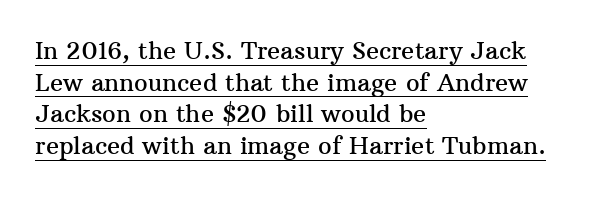
Q: Is the text italic (slanted)? A: No, it is upright.
Q: Is the text underlined? A: Yes.
Q: How is the paragraph aligned? A: Left-aligned.
Q: Is the spacing between letters normal or unusually wide? A: Normal.
Q: Is the spacing between lines tight, normal or loose? A: Normal.
